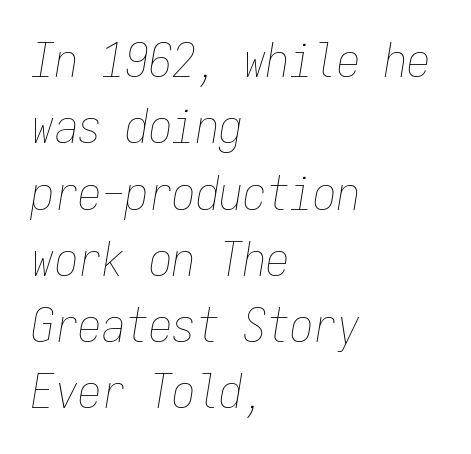
{"italic": "yes", "lean": "right", "slant_degrees": 9, "bold": "no", "weight": "thin", "width": "condensed", "stroke_contrast": "low", "x_height": "medium", "monospaced": "yes", "underline": "no", "align": "left", "line_spacing": "normal", "line_spacing_ratio": 1.41, "letter_spacing": "normal", "letter_spacing_em": 0.0, "glyph_px": 47}
